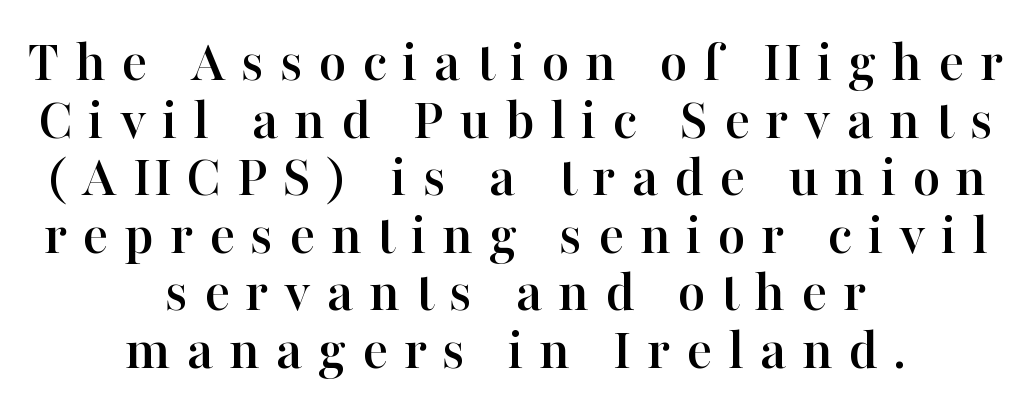
Look at the tracking — it's clearly loosened, letters drifting apart. Note the varied advance widths — an 'i' is clearly narrower than an 'm'. This rendering uses center alignment, leaving both contours irregular but symmetric. Vertically, the passage feels compressed, each row crowding the next.
